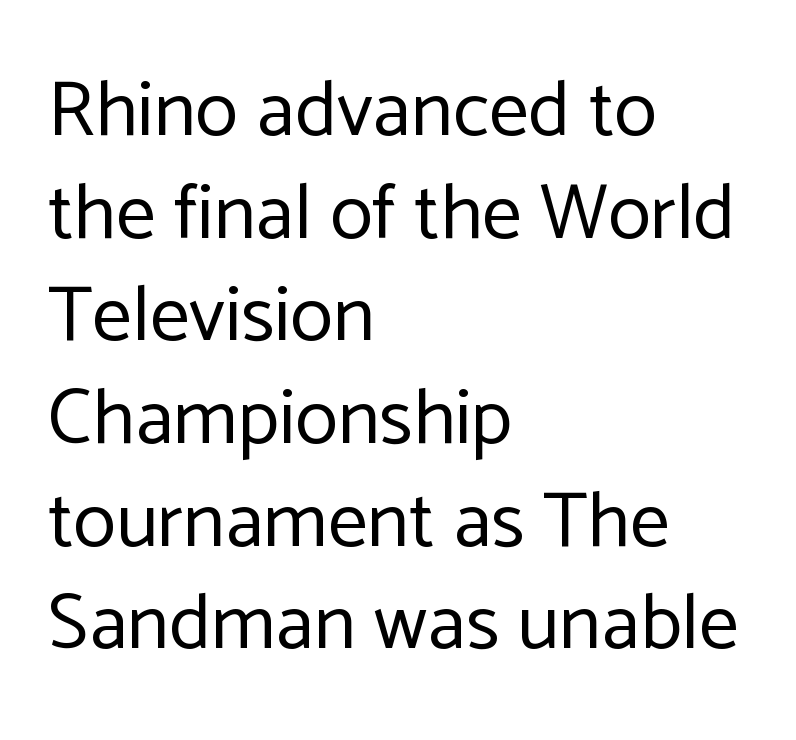
Q: Is the text bold? A: No.
Q: Is the text italic (slanted)? A: No, it is upright.
Q: Is the typeface a serif or a sans-serif typeface? A: Sans-serif.
Q: Is the text underlined? A: No.
Q: How is the paragraph aligned? A: Left-aligned.
Q: Is the spacing between letters normal or unusually wide? A: Normal.
Q: Is the spacing between lines tight, normal or loose? A: Normal.
Q: Width (condensed, normal, or wide)? A: Normal.
Q: Stroke contrast? A: Low.
Q: x-height? A: Medium.
Q: Monospaced? A: No.
